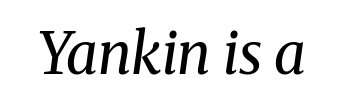
{"serif": "yes", "italic": "yes", "lean": "right", "slant_degrees": 8, "bold": "no", "weight": "regular", "width": "normal", "stroke_contrast": "medium", "x_height": "medium", "monospaced": "no", "underline": "no", "letter_spacing": "normal", "letter_spacing_em": 0.0, "glyph_px": 57}
